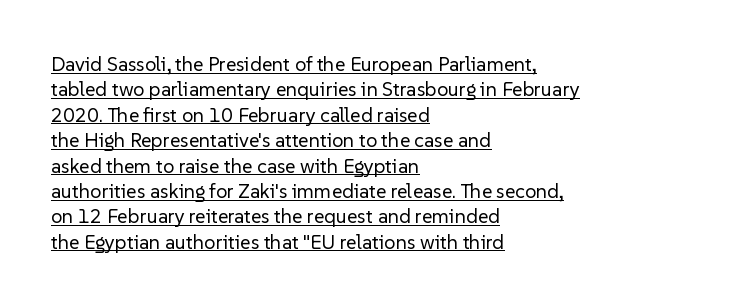
The image shows 20 px text type, upright; set left-aligned, normal line spacing (1.27x), normal letter spacing, underlined.
